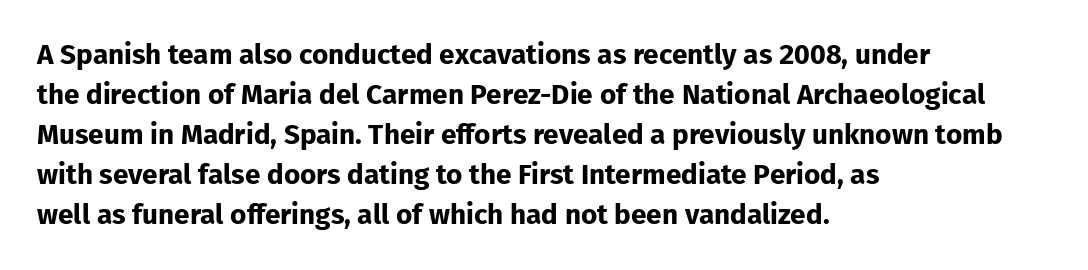
Q: Is the text bold? A: Yes.
Q: Is the text italic (slanted)? A: No, it is upright.
Q: Is the typeface a serif or a sans-serif typeface? A: Sans-serif.
Q: Is the text underlined? A: No.
Q: How is the paragraph aligned? A: Left-aligned.
Q: Is the spacing between letters normal or unusually wide? A: Normal.
Q: Is the spacing between lines tight, normal or loose? A: Normal.
Q: Width (condensed, normal, or wide)? A: Normal.
Q: Stroke contrast? A: Low.
Q: x-height? A: Medium.
Q: Monospaced? A: No.
